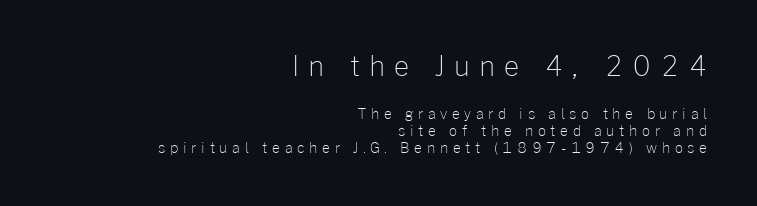
{"italic": "no", "bold": "no", "underline": "no", "align": "right", "line_spacing_ratio": 1.22, "letter_spacing": "wide", "letter_spacing_em": 0.33, "larger_block": "first", "size_ratio": 1.93, "glyph_px": 27}
